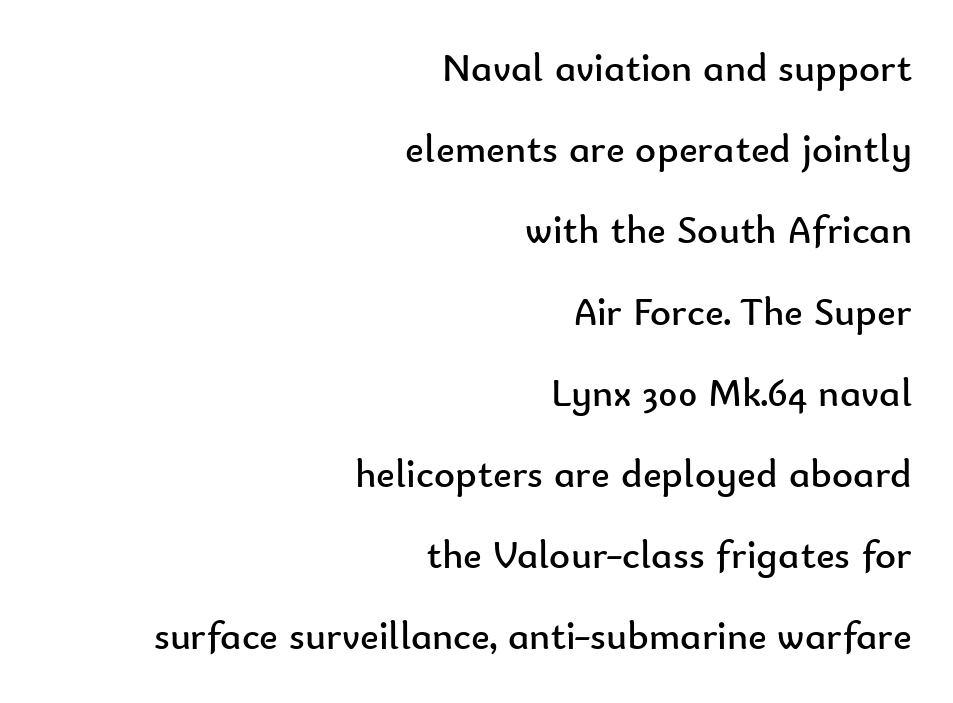
Baseline-to-baseline distance is far greater than the letter height. When letters stand straight like this, we call the style roman or upright. Looks like regular typesetting: each glyph gets only the width it needs. Every row of glyphs terminates at an identical x-position on the right. I'd call this a sans setting — the letters go barefoot.
